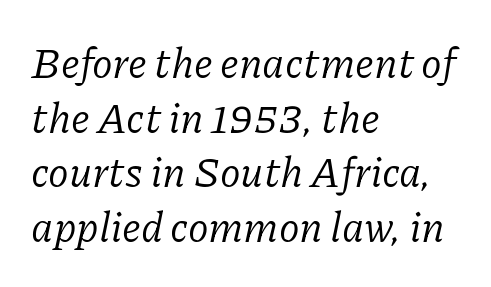
The image shows 42 px regular-weight serif type, italic (leaning right); set left-aligned, normal line spacing (1.3x), normal letter spacing, not underlined; low stroke contrast and a medium x-height.
